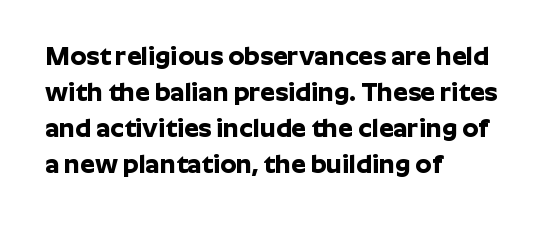
Q: Is the text bold? A: Yes.
Q: Is the text italic (slanted)? A: No, it is upright.
Q: Is the text underlined? A: No.
Q: How is the paragraph aligned? A: Left-aligned.
Q: Is the spacing between letters normal or unusually wide? A: Normal.
Q: Is the spacing between lines tight, normal or loose? A: Normal.
